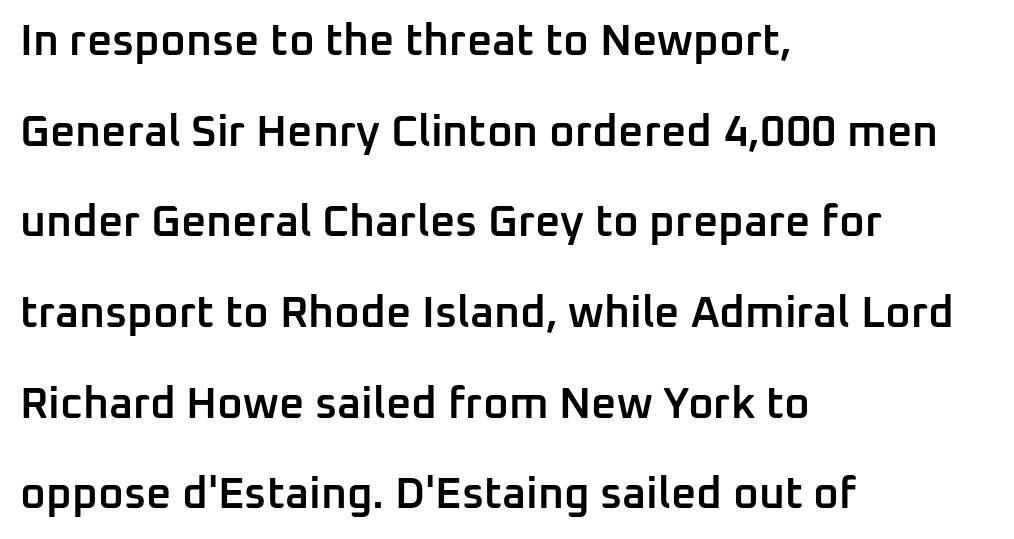
{"serif": "no", "italic": "no", "bold": "semi", "weight": "semibold", "width": "normal", "stroke_contrast": "low", "x_height": "medium", "monospaced": "no", "underline": "no", "align": "left", "line_spacing": "loose", "line_spacing_ratio": 2.06, "letter_spacing": "normal", "letter_spacing_em": 0.0, "glyph_px": 44}
